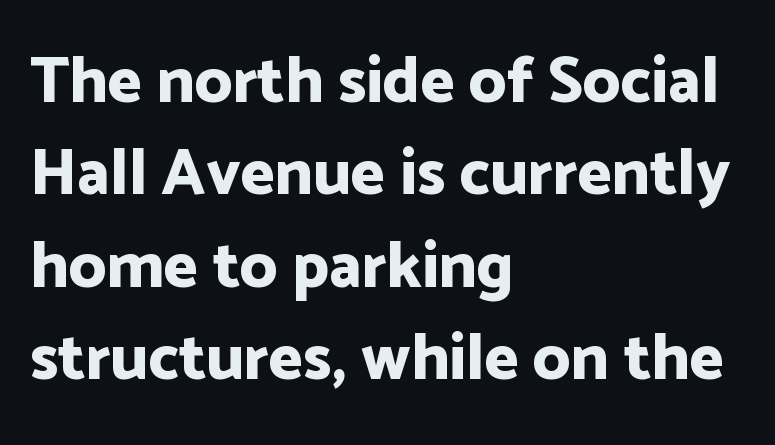
Q: Is the text bold? A: Yes.
Q: Is the text italic (slanted)? A: No, it is upright.
Q: Is the typeface a serif or a sans-serif typeface? A: Sans-serif.
Q: Is the text underlined? A: No.
Q: How is the paragraph aligned? A: Left-aligned.
Q: Is the spacing between letters normal or unusually wide? A: Normal.
Q: Is the spacing between lines tight, normal or loose? A: Normal.
Q: Width (condensed, normal, or wide)? A: Normal.
Q: Stroke contrast? A: Low.
Q: x-height? A: Medium.
Q: Monospaced? A: No.
